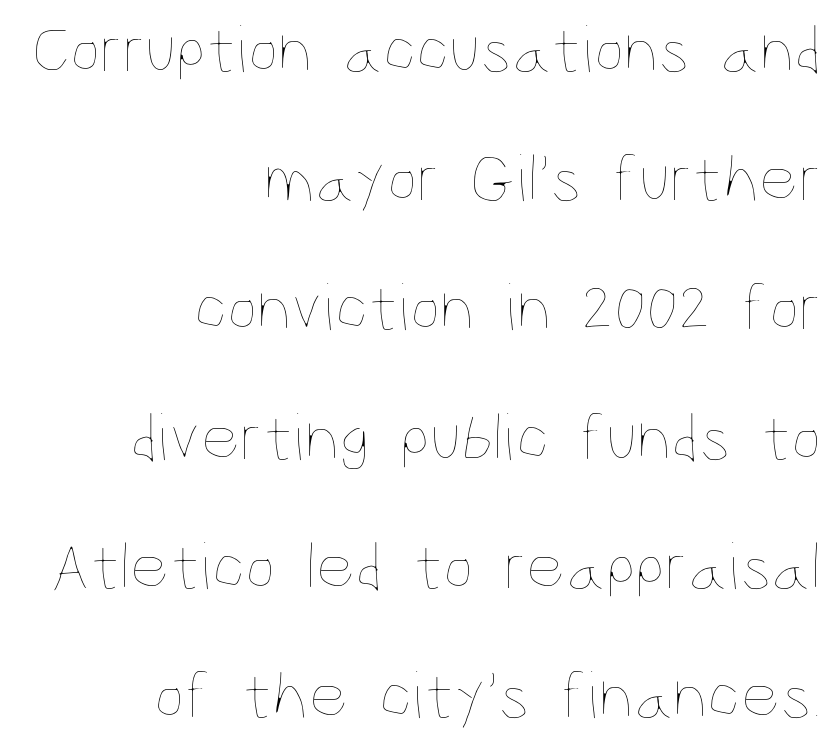
Q: Is the text bold? A: No.
Q: Is the text italic (slanted)? A: No, it is upright.
Q: Is the text underlined? A: No.
Q: How is the paragraph aligned? A: Right-aligned.
Q: Is the spacing between letters normal or unusually wide? A: Normal.
Q: Is the spacing between lines tight, normal or loose? A: Loose.
Q: Width (condensed, normal, or wide)? A: Condensed.
Q: Stroke contrast? A: Low.
Q: x-height? A: Large.
Q: Monospaced? A: No.
